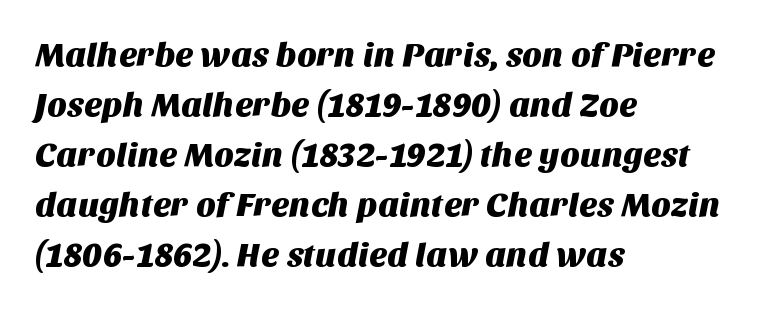
Q: Is the typeface a serif or a sans-serif typeface? A: Sans-serif.
Q: Is the text underlined? A: No.
Q: How is the paragraph aligned? A: Left-aligned.
Q: Is the spacing between letters normal or unusually wide? A: Normal.
Q: Is the spacing between lines tight, normal or loose? A: Normal.
Q: Width (condensed, normal, or wide)? A: Normal.
Q: Stroke contrast? A: Medium.
Q: x-height? A: Large.
Q: Monospaced? A: No.
